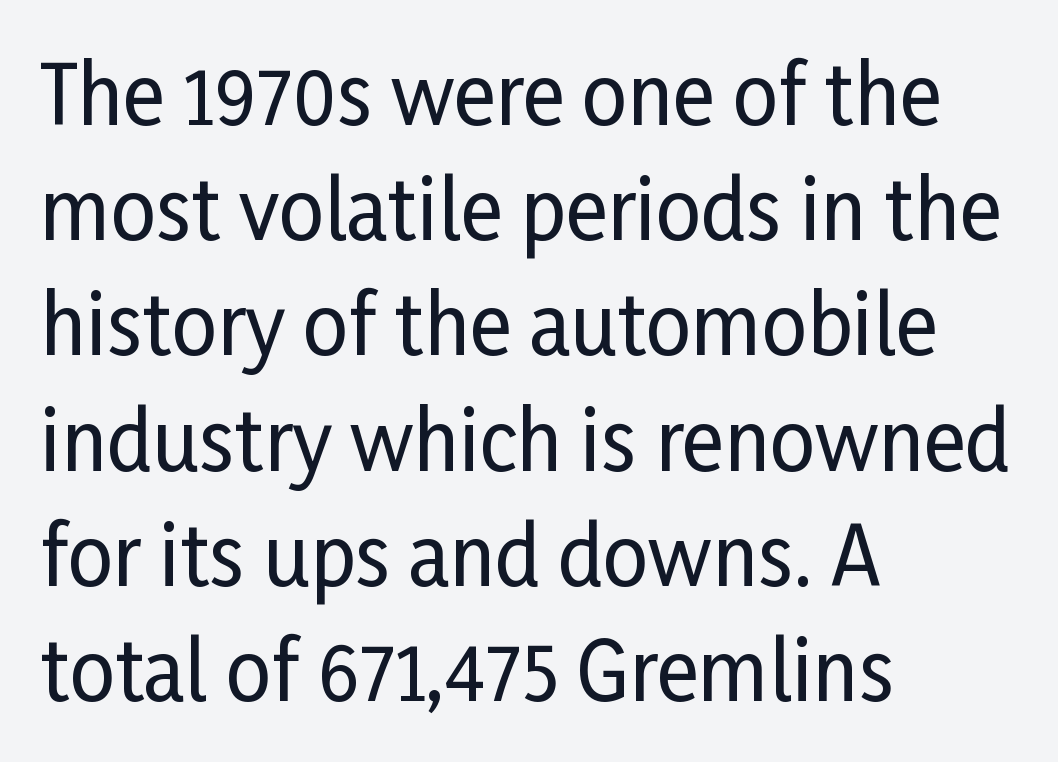
{"serif": "no", "italic": "no", "width": "condensed", "stroke_contrast": "low", "x_height": "medium", "monospaced": "no", "underline": "no", "align": "left", "line_spacing": "normal", "line_spacing_ratio": 1.44, "letter_spacing": "normal", "letter_spacing_em": 0.0, "glyph_px": 80}
